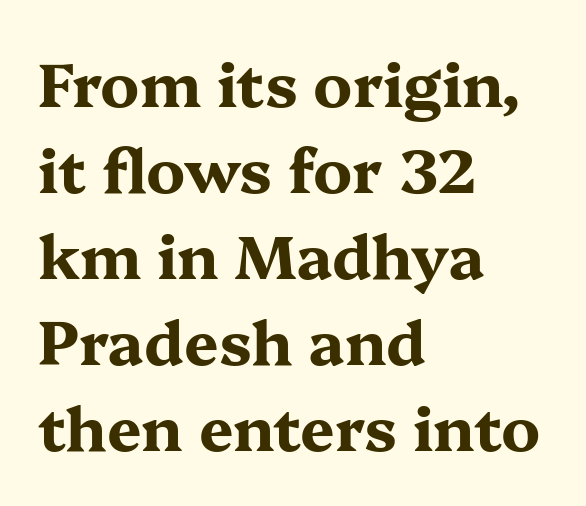
Small tapered or slab feet sit at the stroke ends, so this counts as serif. Vertically, the passage feels balanced, rows spaced as you'd expect. You could not count columns in this text — the font is proportionally spaced. No word sits above an underline.
